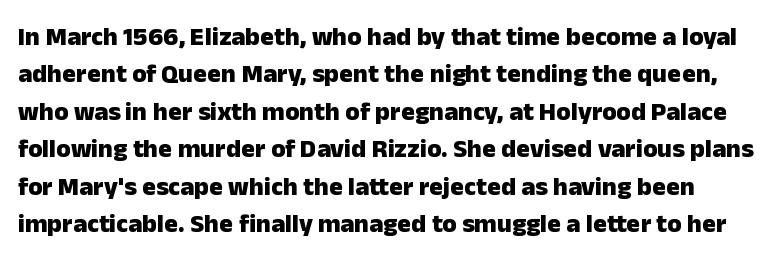
Q: Is the text bold? A: Yes.
Q: Is the text italic (slanted)? A: No, it is upright.
Q: Is the text underlined? A: No.
Q: Is the spacing between letters normal or unusually wide? A: Normal.
Q: Is the spacing between lines tight, normal or loose? A: Normal.
